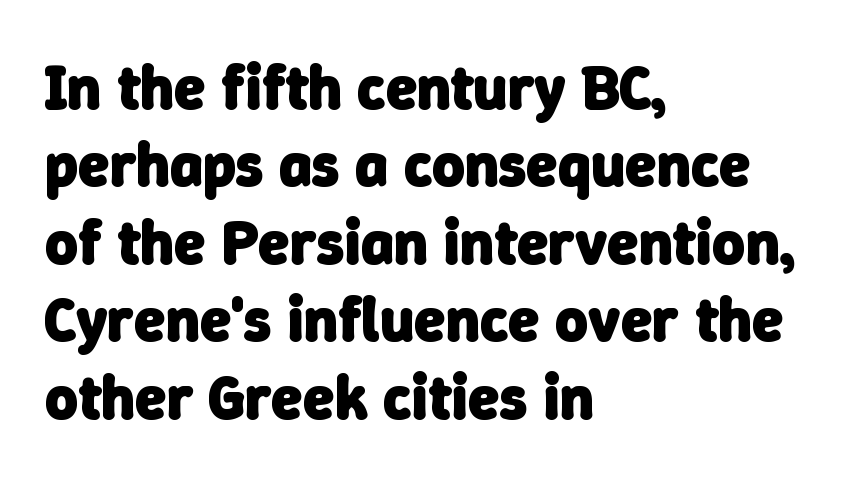
{"serif": "no", "bold": "yes", "weight": "heavy", "width": "normal", "stroke_contrast": "low", "x_height": "medium", "monospaced": "no", "underline": "no", "align": "left", "line_spacing_ratio": 1.23, "letter_spacing": "normal", "letter_spacing_em": 0.0, "glyph_px": 63}
